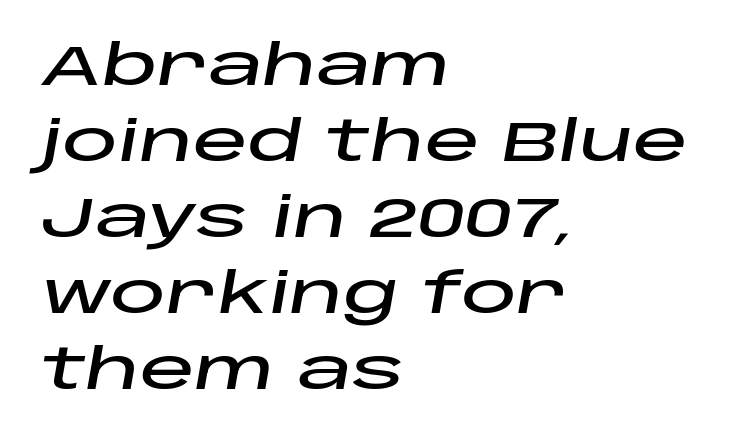
The image shows 55 px wide type, italic (leaning right); set left-aligned, normal line spacing (1.38x), normal letter spacing, not underlined; low stroke contrast and a large x-height.
